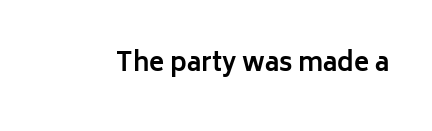
Q: Is the text bold? A: Yes.
Q: Is the text italic (slanted)? A: No, it is upright.
Q: Is the text underlined? A: No.
Q: Is the spacing between letters normal or unusually wide? A: Normal.
